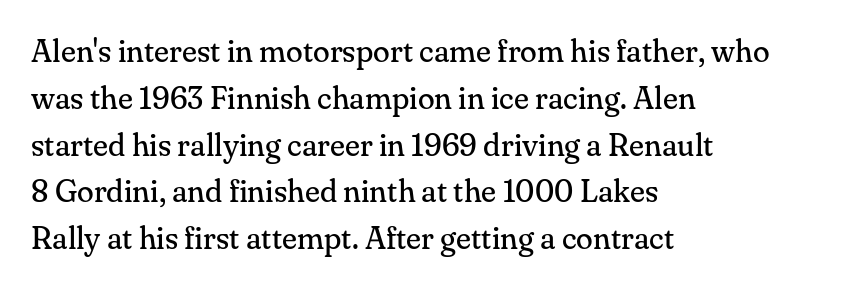
Q: Is the text bold? A: No.
Q: Is the text italic (slanted)? A: No, it is upright.
Q: Is the typeface a serif or a sans-serif typeface? A: Serif.
Q: Is the text underlined? A: No.
Q: How is the paragraph aligned? A: Left-aligned.
Q: Is the spacing between letters normal or unusually wide? A: Normal.
Q: Is the spacing between lines tight, normal or loose? A: Normal.
Q: Width (condensed, normal, or wide)? A: Normal.
Q: Stroke contrast? A: Medium.
Q: x-height? A: Small.
Q: Monospaced? A: No.
